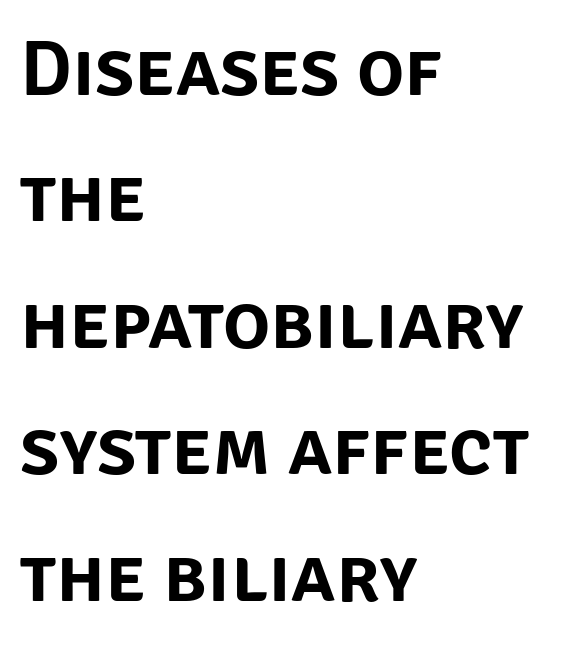
Q: Is the text italic (slanted)? A: No, it is upright.
Q: Is the typeface a serif or a sans-serif typeface? A: Sans-serif.
Q: Is the text underlined? A: No.
Q: How is the paragraph aligned? A: Left-aligned.
Q: Is the spacing between letters normal or unusually wide? A: Normal.
Q: Is the spacing between lines tight, normal or loose? A: Normal.
Q: Width (condensed, normal, or wide)? A: Normal.
Q: Stroke contrast? A: Low.
Q: x-height? A: Large.
Q: Monospaced? A: No.
